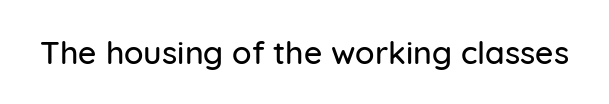
{"serif": "no", "italic": "no", "width": "normal", "stroke_contrast": "low", "x_height": "medium", "monospaced": "no", "underline": "no", "letter_spacing": "normal", "letter_spacing_em": 0.0, "glyph_px": 32}
